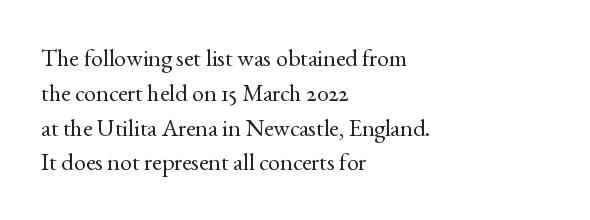
{"italic": "no", "bold": "no", "underline": "no", "align": "left", "line_spacing": "normal", "line_spacing_ratio": 1.45, "letter_spacing": "normal", "letter_spacing_em": 0.0, "glyph_px": 24}
